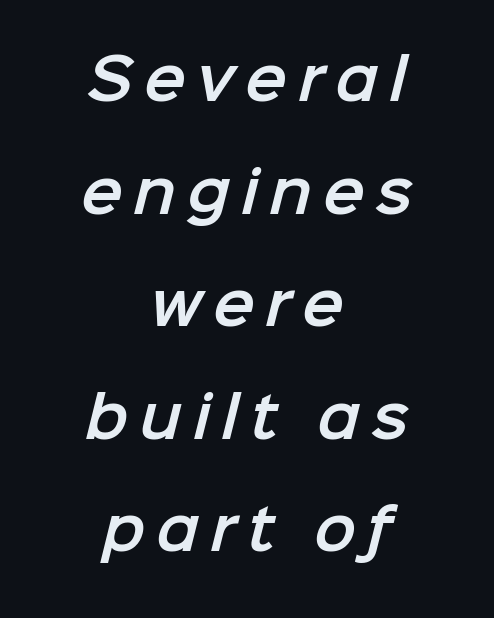
Leftover space on each line is divided equally before and after the words. Each letter's strokes conclude bluntly, with no projecting serifs. The zone under the glyphs is completely vacant. Successive baselines arrive slowly, with a big drop between each. Proportional: the letters do not fall into vertical columns.
